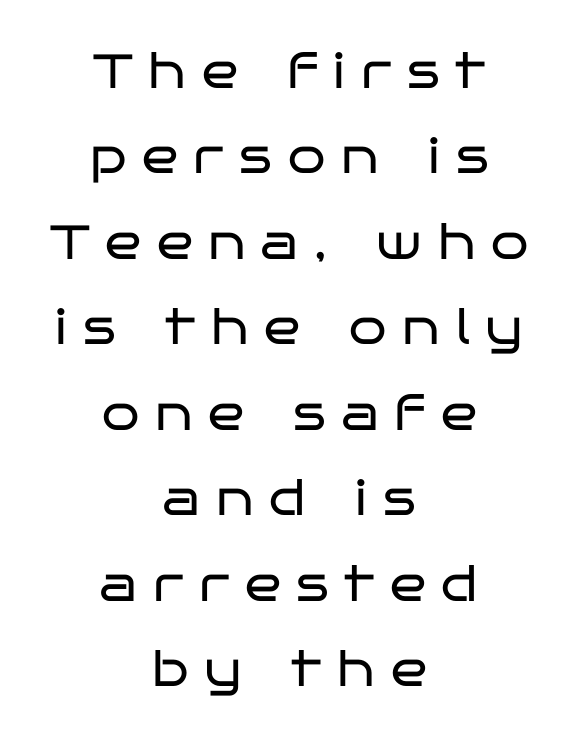
{"serif": "no", "italic": "no", "bold": "no", "weight": "regular", "width": "wide", "stroke_contrast": "low", "x_height": "large", "monospaced": "no", "underline": "no", "align": "center", "line_spacing_ratio": 1.78, "letter_spacing": "wide", "letter_spacing_em": 0.33, "glyph_px": 48}
